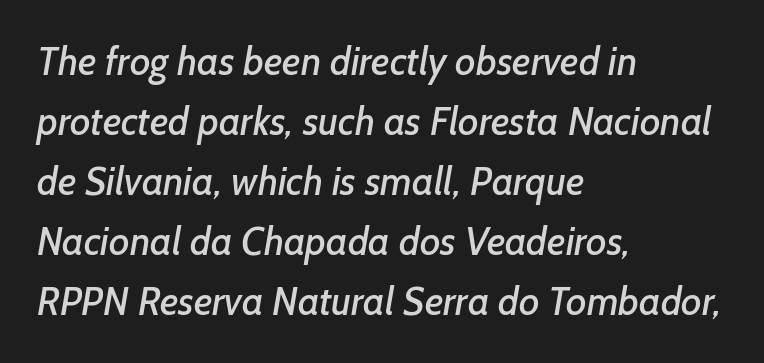
The image shows 39 px sans-serif type; set left-aligned, normal line spacing (1.54x), normal letter spacing, not underlined; low stroke contrast and a medium x-height.
